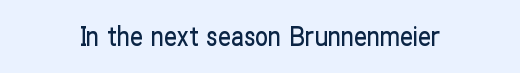
Is there any slant? The stems are plumb. Descenders are the only things crossing below the line. The line texture is even and compact thanks to regular tracking.
